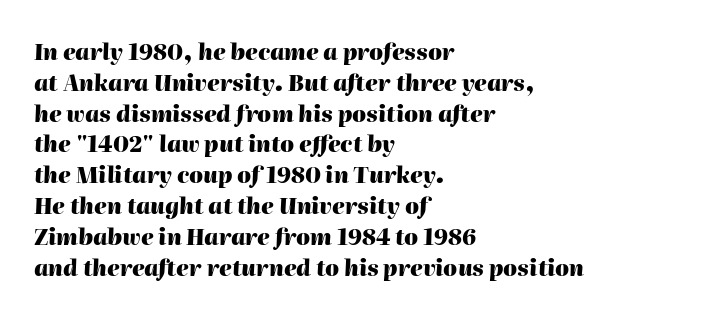
Q: Is the text bold? A: Yes.
Q: Is the text italic (slanted)? A: Yes, it leans right by about 2 degrees.
Q: Is the text underlined? A: No.
Q: How is the paragraph aligned? A: Left-aligned.
Q: Is the spacing between letters normal or unusually wide? A: Normal.
Q: Is the spacing between lines tight, normal or loose? A: Normal.
